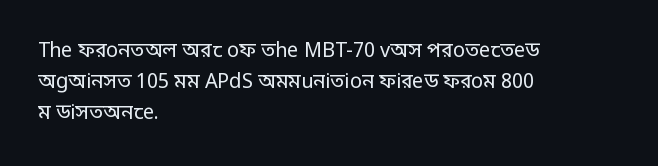
Q: Is the text bold? A: No.
Q: Is the text italic (slanted)? A: No, it is upright.
Q: Is the text underlined? A: No.
Q: How is the paragraph aligned? A: Left-aligned.
Q: Is the spacing between letters normal or unusually wide? A: Normal.
Q: Is the spacing between lines tight, normal or loose? A: Normal.
